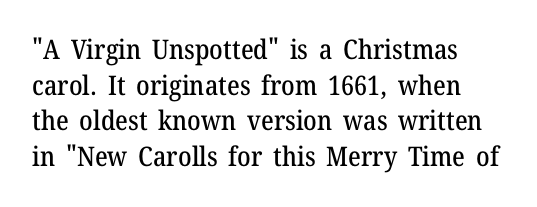
{"italic": "no", "underline": "no", "line_spacing": "normal", "line_spacing_ratio": 1.32, "letter_spacing": "normal", "letter_spacing_em": 0.0, "glyph_px": 27}
